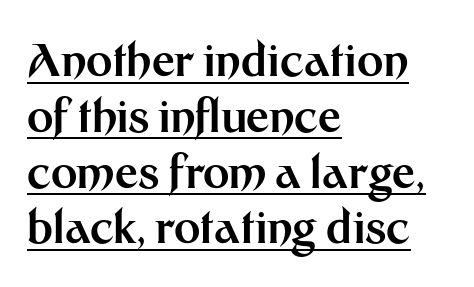
Q: Is the text bold? A: Yes.
Q: Is the text italic (slanted)? A: No, it is upright.
Q: Is the typeface a serif or a sans-serif typeface? A: Sans-serif.
Q: Is the text underlined? A: Yes.
Q: How is the paragraph aligned? A: Left-aligned.
Q: Is the spacing between letters normal or unusually wide? A: Normal.
Q: Width (condensed, normal, or wide)? A: Normal.
Q: Stroke contrast? A: Medium.
Q: x-height? A: Medium.
Q: Monospaced? A: No.
